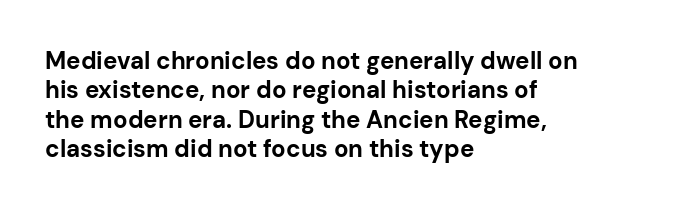
{"italic": "no", "bold": "yes", "underline": "no", "align": "left", "line_spacing_ratio": 1.22, "letter_spacing": "normal", "letter_spacing_em": 0.0, "glyph_px": 24}
